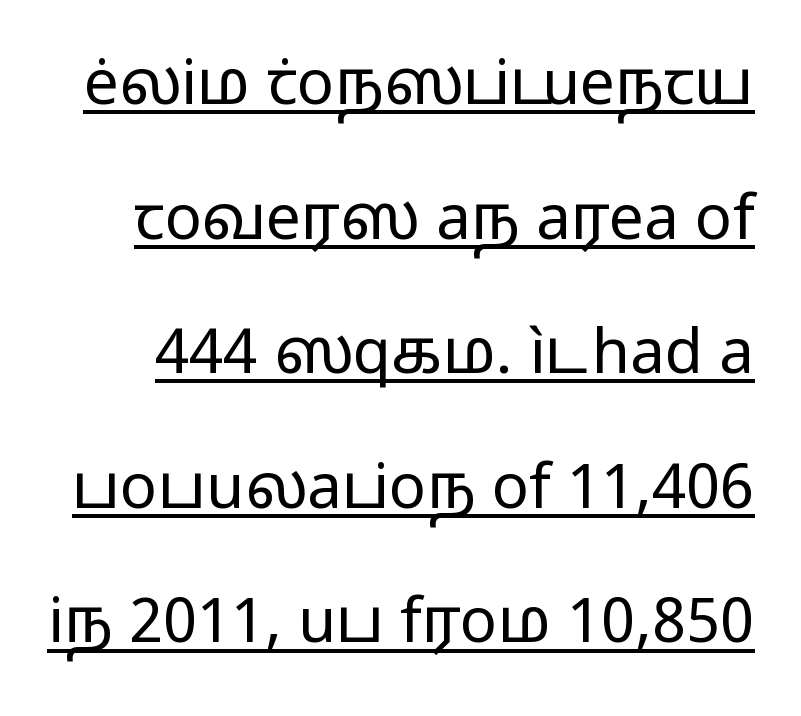
Q: Is the text bold? A: No.
Q: Is the text italic (slanted)? A: No, it is upright.
Q: Is the typeface a serif or a sans-serif typeface? A: Sans-serif.
Q: Is the text underlined? A: Yes.
Q: Is the spacing between letters normal or unusually wide? A: Normal.
Q: Is the spacing between lines tight, normal or loose? A: Loose.
Q: Width (condensed, normal, or wide)? A: Wide.
Q: Stroke contrast? A: Low.
Q: x-height? A: Medium.
Q: Monospaced? A: No.
